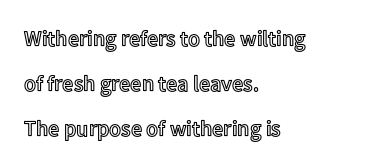
{"italic": "no", "underline": "no", "align": "left", "line_spacing": "loose", "line_spacing_ratio": 2.05, "letter_spacing": "normal", "letter_spacing_em": 0.0, "glyph_px": 22}
